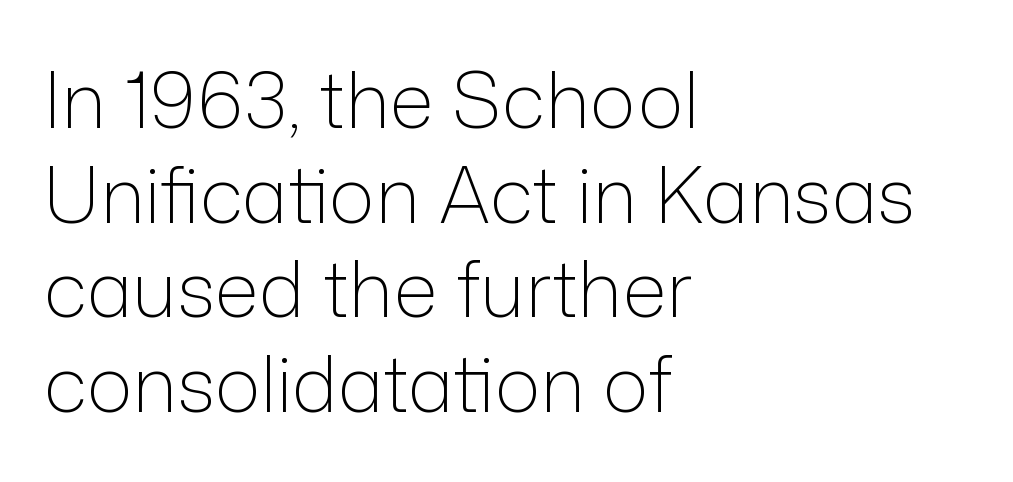
Counters stay open thanks to moderate or lighter strokes. A sans-serif font was chosen for this passage. These lines are rendered in a variable-pitch font. The letters stand upright; this is a roman face.
